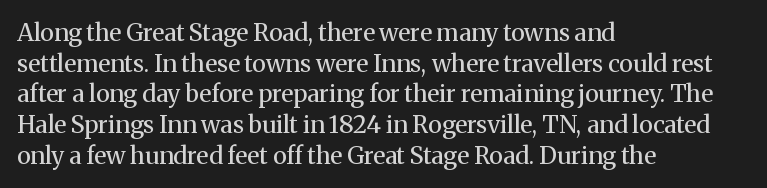
Is the type heavy? It reads as light-to-regular instead. Leftover space on each line is placed entirely after the last word. Characters follow at the spacing the type designer built in. The passage shown stacks its lines at a standard gap.
